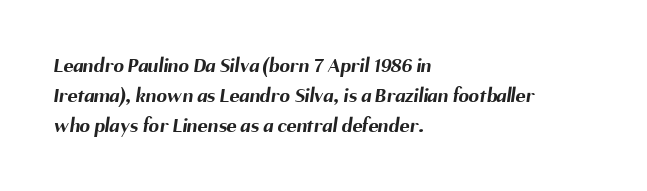
The image shows 21 px bold type; set left-aligned, normal line spacing (1.42x), normal letter spacing, not underlined.
